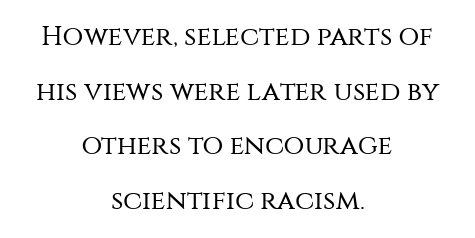
The image shows 27 px text type, upright; set centered, loose line spacing (2.02x), normal letter spacing, not underlined.
